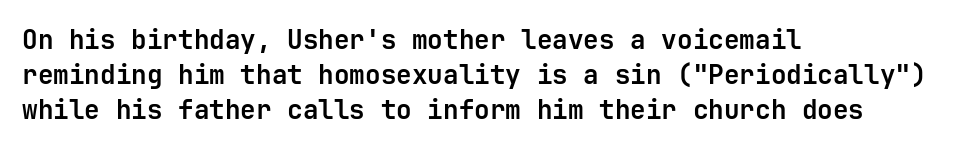
The baseline area is clear. The lines in this sample share a left origin and differ only in where they stop. The type is set solid horizontally, with unmodified tracking. Compared with typical paragraphs, the rows here are spaced about the same. Thick stems and heavy bowls — unmistakably bold. Ascenders rise straight up at ninety degrees.
